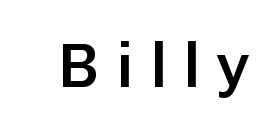
{"serif": "no", "italic": "no", "bold": "semi", "weight": "semibold", "width": "normal", "stroke_contrast": "low", "x_height": "medium", "monospaced": "no", "underline": "no", "letter_spacing": "wide", "letter_spacing_em": 0.25, "glyph_px": 64}
